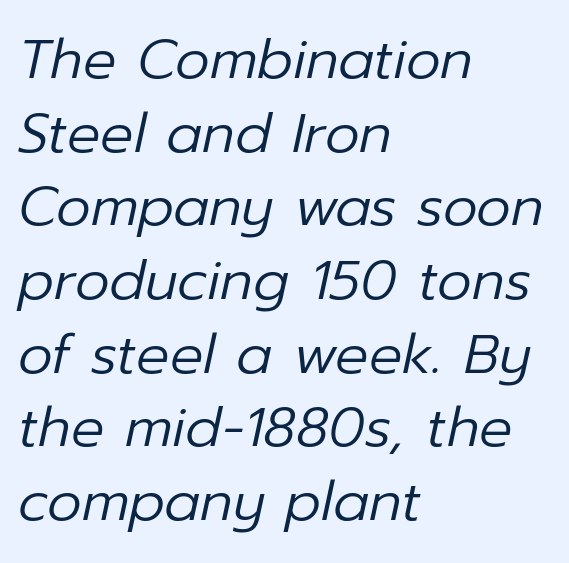
Evenly set lines give the paragraph a standard silhouette. Heaviness? Minimal to ordinary, like unemphasized prose. The gap between lines stays unmarked. The letters sit at their default tracking, neither squeezed nor spread. In CSS terms this would be text-align: left.
